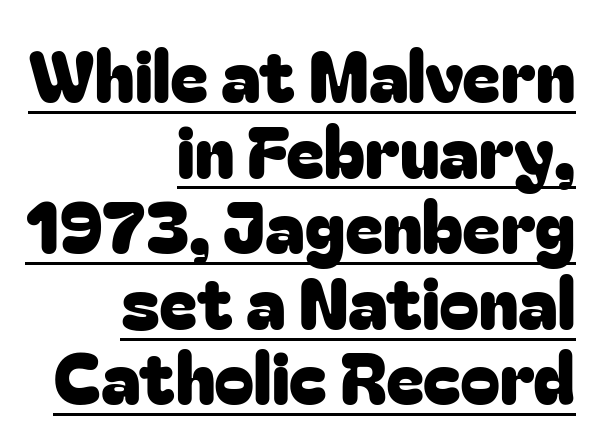
{"serif": "no", "italic": "no", "width": "normal", "stroke_contrast": "low", "x_height": "medium", "monospaced": "no", "underline": "yes", "align": "right", "line_spacing": "tight", "line_spacing_ratio": 1.05, "letter_spacing": "normal", "letter_spacing_em": 0.0, "glyph_px": 72}
